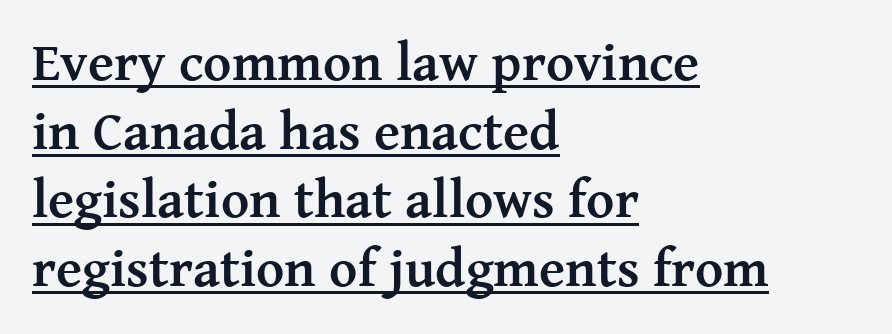
Q: Is the text bold? A: Yes.
Q: Is the text italic (slanted)? A: No, it is upright.
Q: Is the typeface a serif or a sans-serif typeface? A: Serif.
Q: Is the text underlined? A: Yes.
Q: How is the paragraph aligned? A: Left-aligned.
Q: Is the spacing between letters normal or unusually wide? A: Normal.
Q: Is the spacing between lines tight, normal or loose? A: Normal.
Q: Width (condensed, normal, or wide)? A: Normal.
Q: Stroke contrast? A: Medium.
Q: x-height? A: Medium.
Q: Monospaced? A: No.
